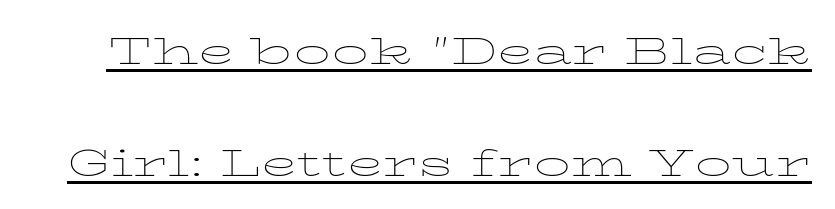
Unbolded letterforms with no extra heft. Spacing between characters is what you'd get straight out of the box. Think of a printed novel: that variable character pitch is what you see here. The lettering holds an erect, upright posture throughout. The passage shown stacks its lines with a broad gap. Honestly, the underline is the first thing you notice here.
